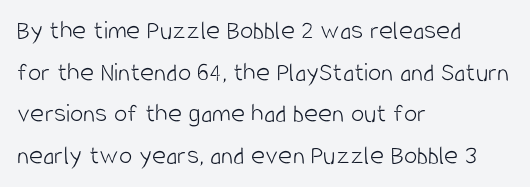
The image shows 27 px text type, upright; set left-aligned, normal line spacing (1.54x), normal letter spacing, not underlined.
